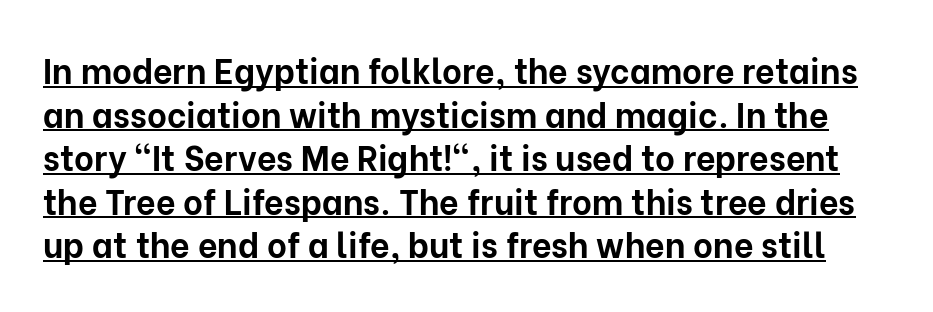
The image shows 34 px bold sans-serif type, upright; set normal line spacing (1.28x), normal letter spacing, underlined; low stroke contrast and a medium x-height.
